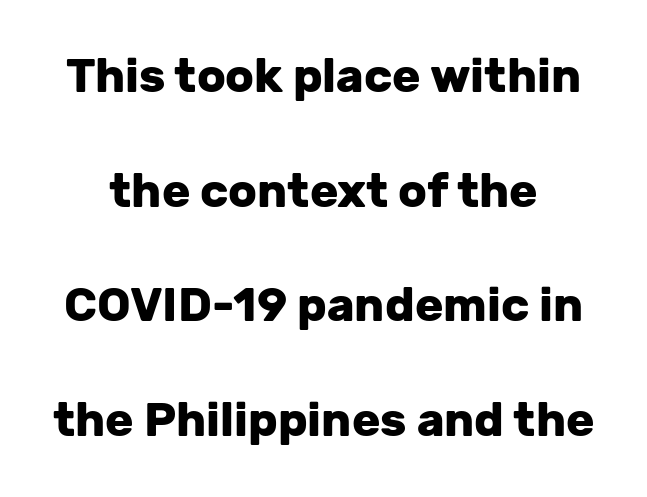
{"serif": "no", "italic": "no", "bold": "yes", "weight": "heavy", "width": "normal", "stroke_contrast": "low", "x_height": "medium", "monospaced": "no", "underline": "no", "line_spacing": "loose", "line_spacing_ratio": 2.44, "letter_spacing": "normal", "letter_spacing_em": 0.0, "glyph_px": 47}
